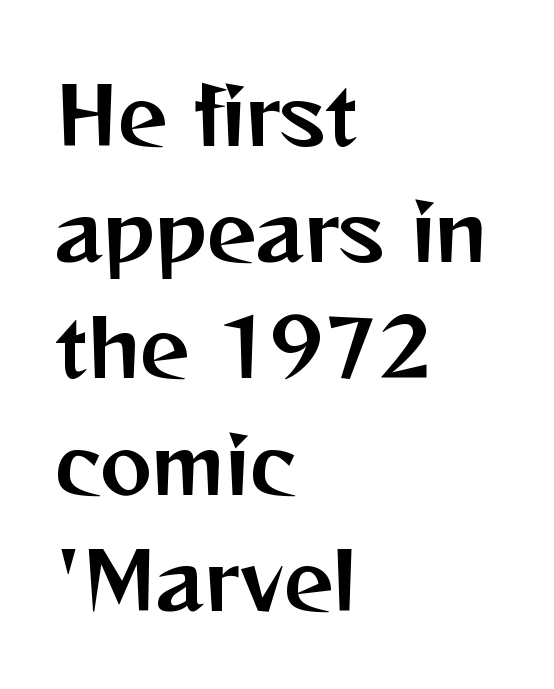
Q: Is the text italic (slanted)? A: No, it is upright.
Q: Is the typeface a serif or a sans-serif typeface? A: Sans-serif.
Q: Is the text underlined? A: No.
Q: How is the paragraph aligned? A: Left-aligned.
Q: Is the spacing between letters normal or unusually wide? A: Normal.
Q: Is the spacing between lines tight, normal or loose? A: Normal.
Q: Width (condensed, normal, or wide)? A: Normal.
Q: Stroke contrast? A: Medium.
Q: x-height? A: Medium.
Q: Monospaced? A: No.
